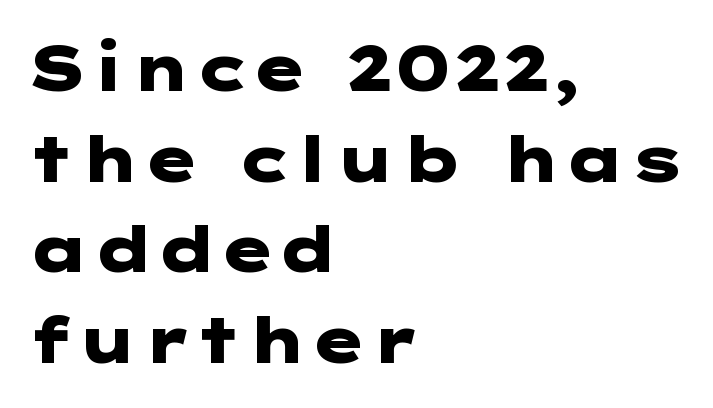
Q: Is the text bold? A: Yes.
Q: Is the text italic (slanted)? A: No, it is upright.
Q: Is the typeface a serif or a sans-serif typeface? A: Sans-serif.
Q: Is the text underlined? A: No.
Q: How is the paragraph aligned? A: Left-aligned.
Q: Is the spacing between letters normal or unusually wide? A: Normal.
Q: Is the spacing between lines tight, normal or loose? A: Normal.
Q: Width (condensed, normal, or wide)? A: Wide.
Q: Stroke contrast? A: Low.
Q: x-height? A: Medium.
